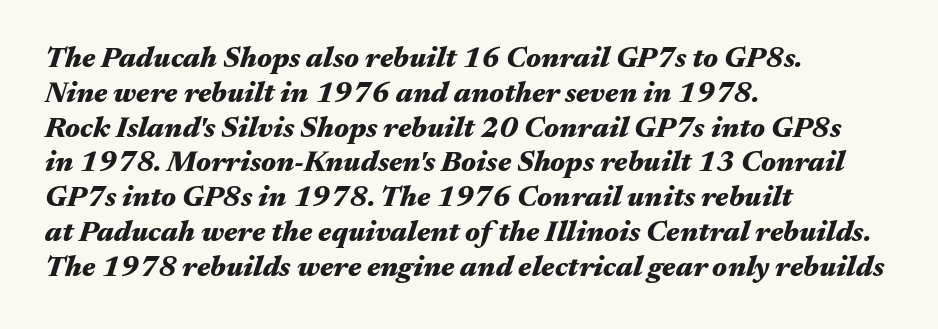
The image shows 29 px heavy, wide type, italic (leaning right); set left-aligned, line spacing 1.2x, normal letter spacing, not underlined; medium stroke contrast and a medium x-height.
